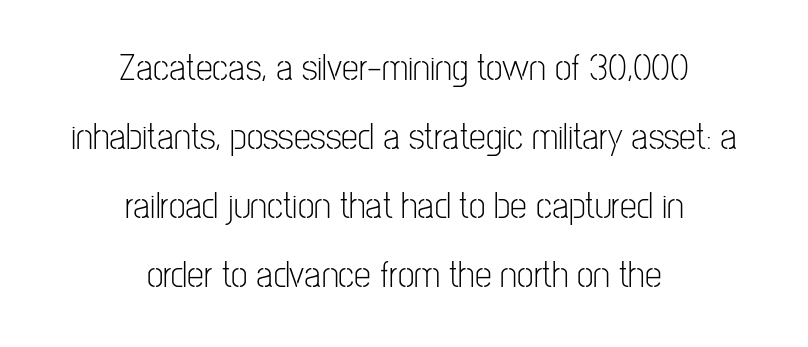
The image shows 38 px light, condensed sans-serif type, upright; set centered, line spacing 1.82x, normal letter spacing, not underlined; low stroke contrast and a medium x-height.
